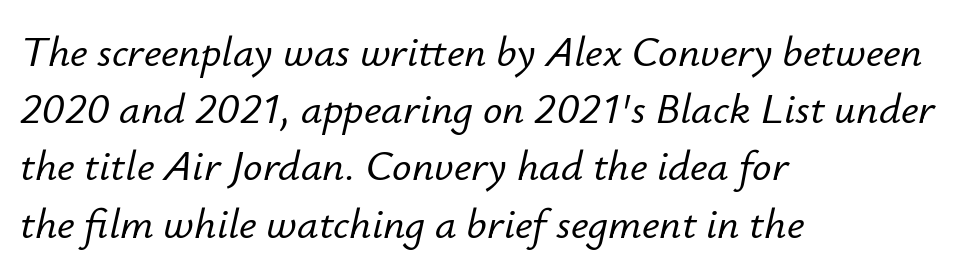
Q: Is the text italic (slanted)? A: Yes, it leans right by about 12 degrees.
Q: Is the text underlined? A: No.
Q: How is the paragraph aligned? A: Left-aligned.
Q: Is the spacing between letters normal or unusually wide? A: Normal.
Q: Is the spacing between lines tight, normal or loose? A: Normal.
Q: Width (condensed, normal, or wide)? A: Normal.
Q: Stroke contrast? A: Low.
Q: x-height? A: Small.
Q: Monospaced? A: No.
